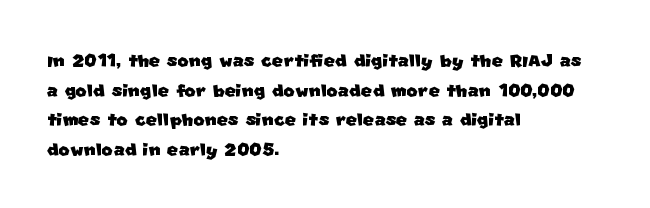
{"underline": "no", "align": "left", "line_spacing_ratio": 1.23, "letter_spacing": "normal", "letter_spacing_em": 0.0, "glyph_px": 24}
